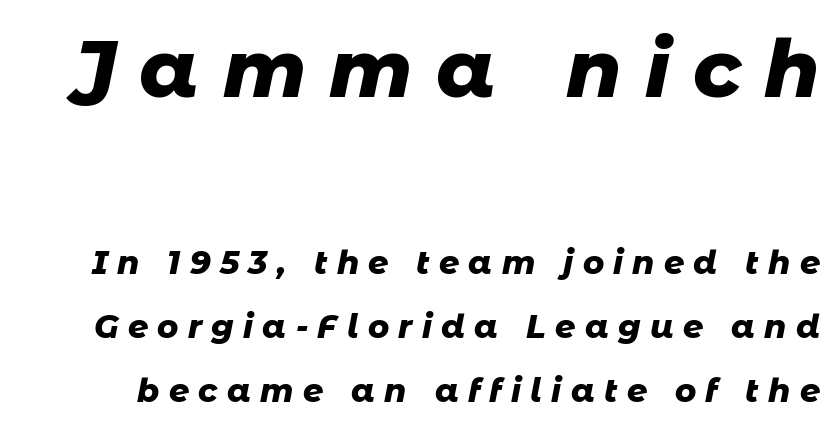
The image shows 80 px heavy type, italic (leaning right); set loose line spacing (2.0x), unusually wide letter spacing (+0.29 em), not underlined; the first (top) block is 2.5x larger; low stroke contrast and a medium x-height.
